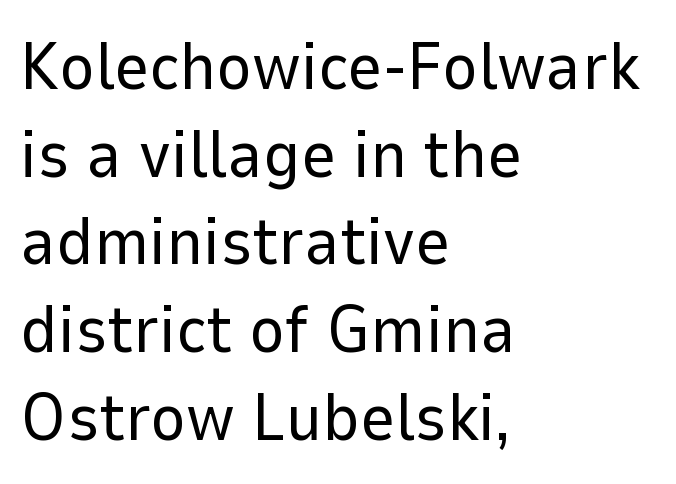
{"serif": "no", "italic": "no", "bold": "no", "weight": "regular", "width": "normal", "stroke_contrast": "low", "x_height": "medium", "monospaced": "no", "underline": "no", "align": "left", "line_spacing": "normal", "line_spacing_ratio": 1.29, "letter_spacing": "normal", "letter_spacing_em": 0.0, "glyph_px": 68}
